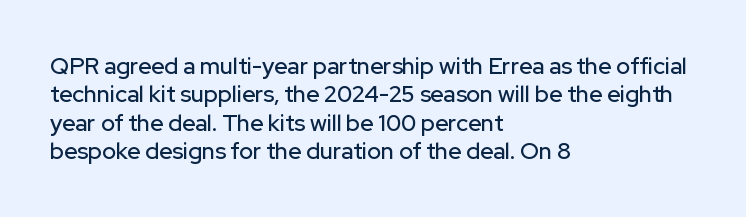
{"italic": "no", "underline": "no", "align": "left", "line_spacing_ratio": 1.23, "letter_spacing": "normal", "letter_spacing_em": 0.0, "glyph_px": 23}
